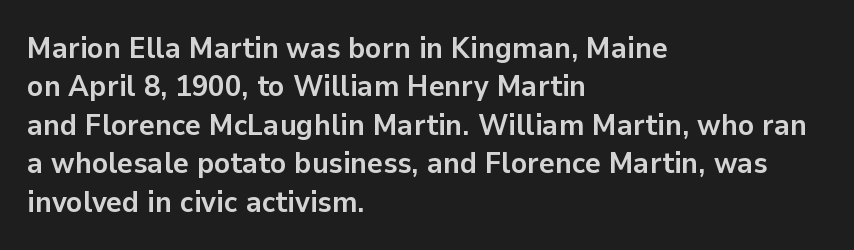
The image shows 30 px semibold sans-serif type, upright; set left-aligned, normal line spacing (1.28x), normal letter spacing, not underlined; low stroke contrast and a medium x-height.
